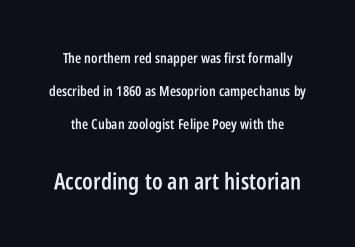
{"italic": "no", "bold": "semi", "underline": "no", "line_spacing": "loose", "line_spacing_ratio": 2.34, "letter_spacing": "normal", "letter_spacing_em": 0.0, "larger_block": "second", "size_ratio": 1.64, "glyph_px": 23}
